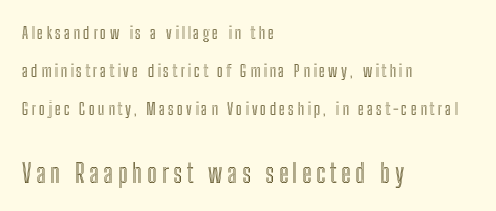
Which margin do the lines hug? The left one — the right edge is uneven. The block of text is sparse from top to bottom, with ample space between rows. Any mark beneath the type? The region is blank. Two sizes are in play, and the larger belongs to the second block.
